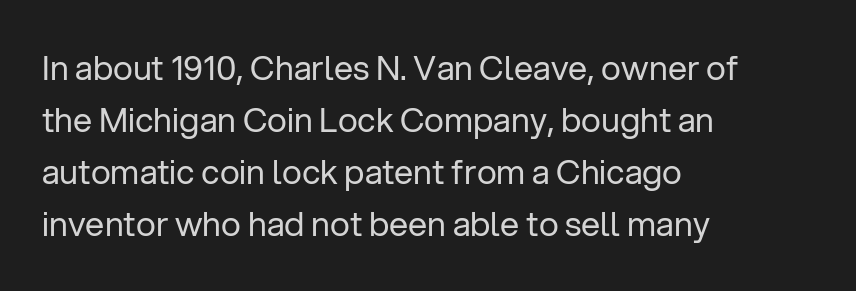
The image shows 34 px regular-weight sans-serif type, upright; set left-aligned, normal line spacing (1.53x), normal letter spacing, not underlined; low stroke contrast and a medium x-height.
